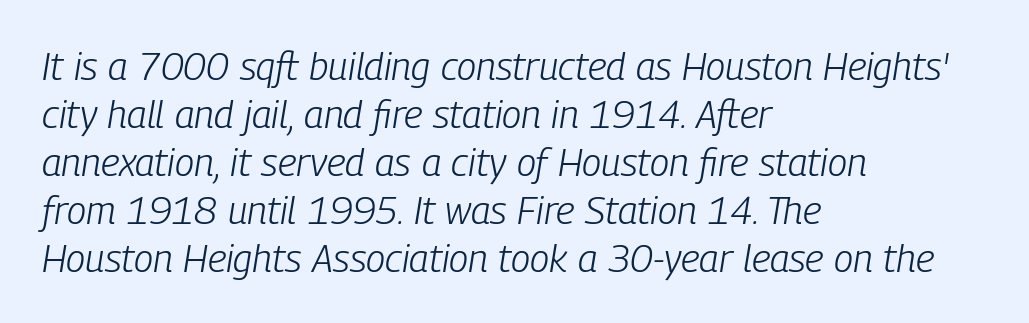
The image shows 39 px light, condensed type, italic (leaning right); set left-aligned, line spacing 1.23x, normal letter spacing, not underlined; low stroke contrast and a medium x-height.
